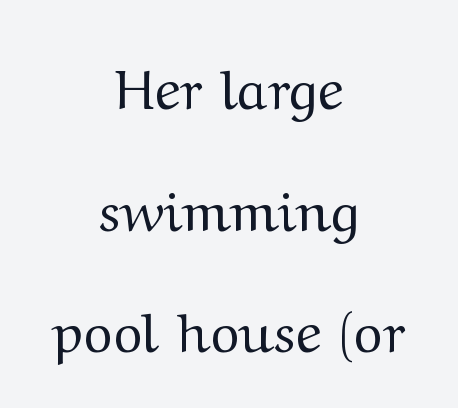
Q: Is the text bold? A: No.
Q: Is the text italic (slanted)? A: No, it is upright.
Q: Is the typeface a serif or a sans-serif typeface? A: Serif.
Q: Is the text underlined? A: No.
Q: How is the paragraph aligned? A: Centered.
Q: Is the spacing between letters normal or unusually wide? A: Normal.
Q: Is the spacing between lines tight, normal or loose? A: Loose.
Q: Width (condensed, normal, or wide)? A: Wide.
Q: Stroke contrast? A: Medium.
Q: x-height? A: Medium.
Q: Monospaced? A: No.
